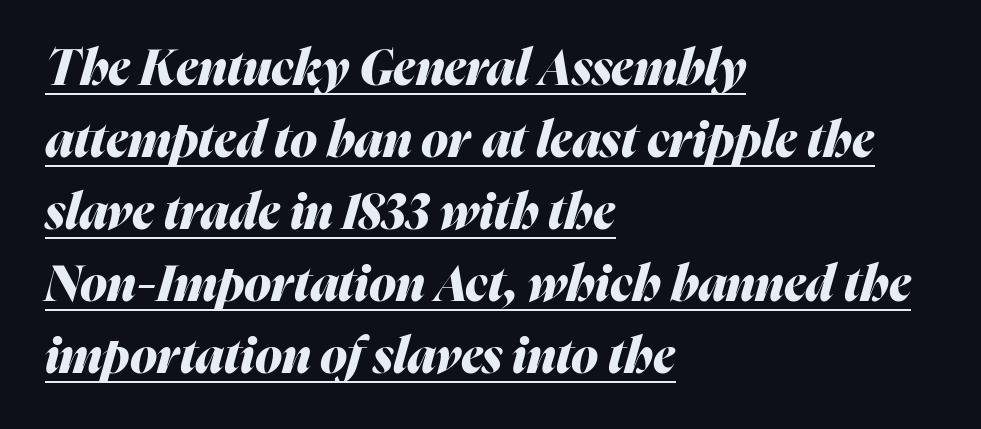
Q: Is the text bold? A: Yes.
Q: Is the text italic (slanted)? A: Yes, it leans right by about 16 degrees.
Q: Is the text underlined? A: Yes.
Q: How is the paragraph aligned? A: Left-aligned.
Q: Is the spacing between letters normal or unusually wide? A: Normal.
Q: Is the spacing between lines tight, normal or loose? A: Normal.
Q: Width (condensed, normal, or wide)? A: Normal.
Q: Stroke contrast? A: Medium.
Q: x-height? A: Medium.
Q: Monospaced? A: No.
